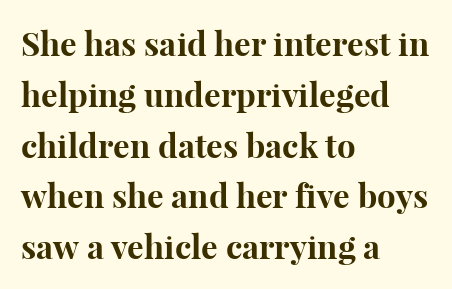
{"serif": "yes", "italic": "no", "bold": "yes", "weight": "bold", "width": "normal", "stroke_contrast": "high", "x_height": "medium", "monospaced": "no", "underline": "no", "align": "left", "line_spacing": "normal", "line_spacing_ratio": 1.54, "letter_spacing": "normal", "letter_spacing_em": 0.0, "glyph_px": 33}
